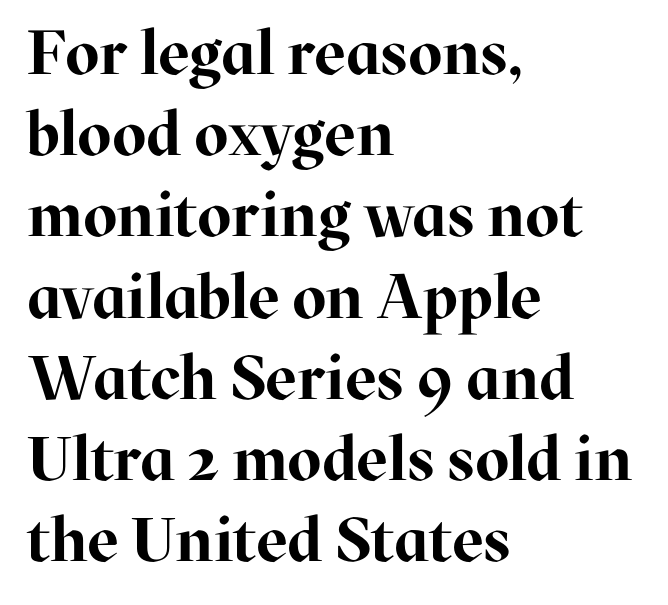
Casual observation: everything's shoved over to the left. Posture: upright roman. What weight is shown? A full bold with thick strokes. The rendering uses a moderate line-height, typical for paragraphs. To sum up the face: it has serifs.
